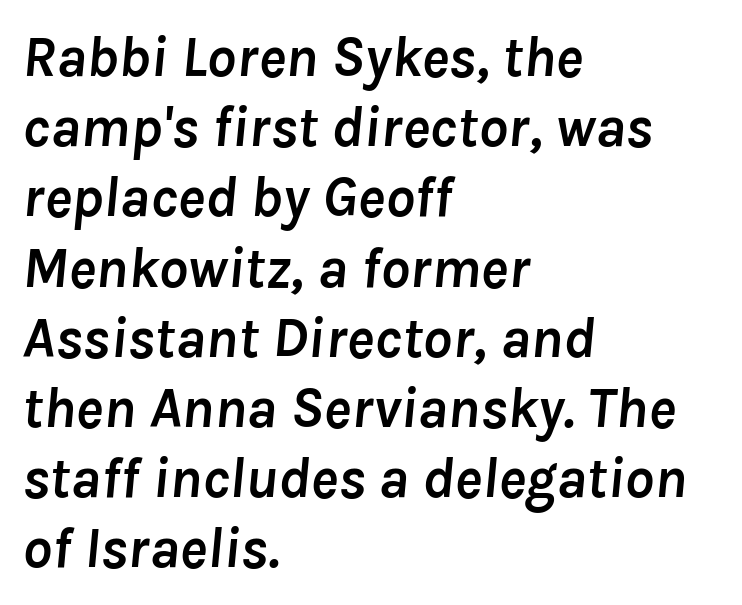
Character widths vary here, with narrow letters taking less room than wide ones. The strip under each line holds only bare page. Caption: bold face, heavy strokes. The passage shown leans; its letterforms are oblique. The setting favours the left margin, as ordinary paragraphs usually do.
